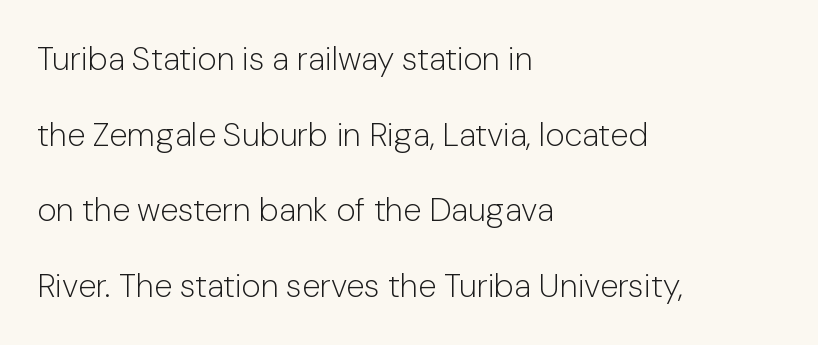
The image shows 33 px light sans-serif type, upright; set left-aligned, loose line spacing (2.29x), normal letter spacing, not underlined; low stroke contrast and a medium x-height.
